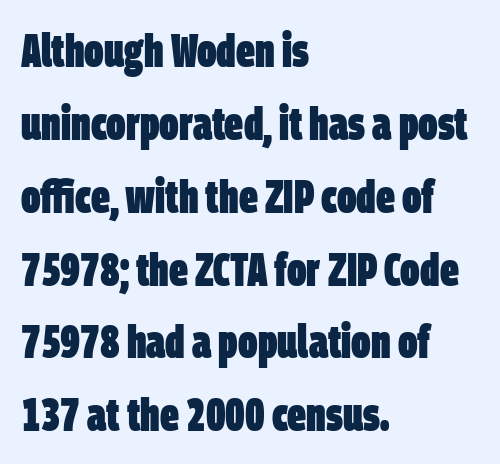
The image shows 47 px heavy, condensed sans-serif type; set left-aligned, normal line spacing (1.55x), normal letter spacing, not underlined; low stroke contrast and a large x-height.
